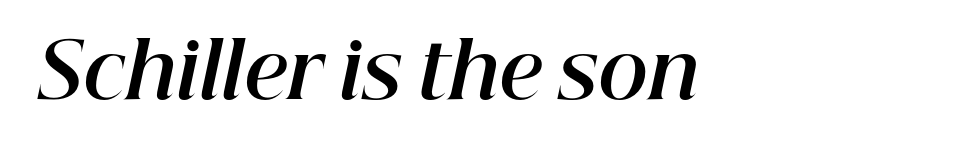
The baseline area is clear. The face used here is rendered with its standard letterfit. Heavy-handed strokes throughout: this text is bold. Where is the straight margin? On the left.
